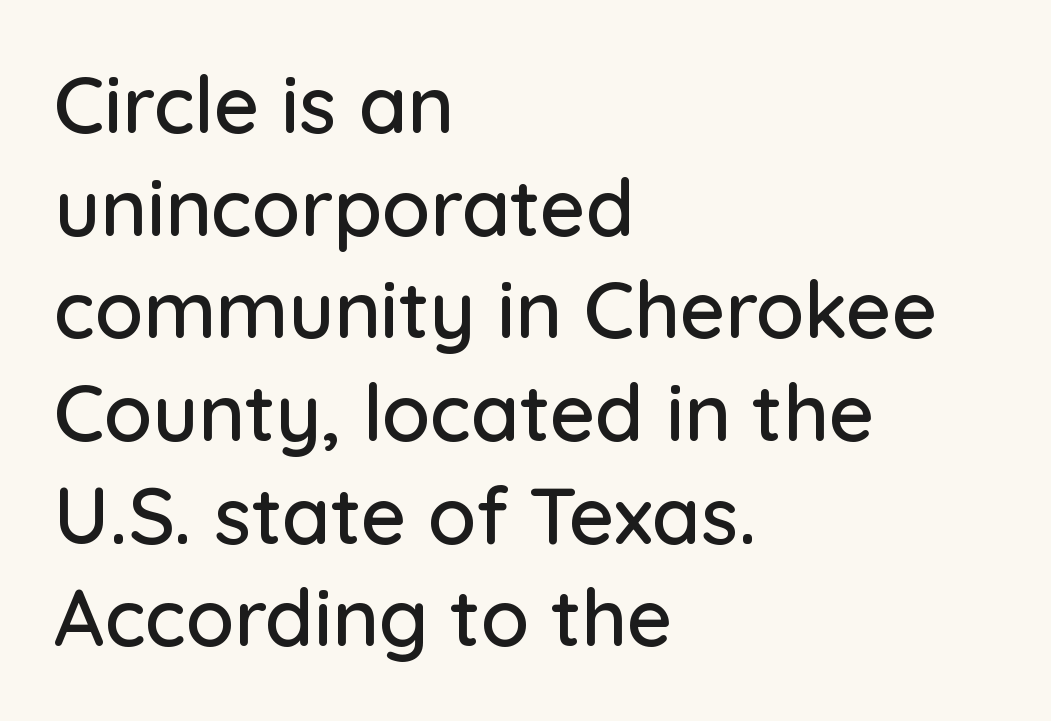
The image shows 79 px sans-serif type, upright; set left-aligned, normal line spacing (1.3x), normal letter spacing, not underlined; low stroke contrast and a medium x-height.
